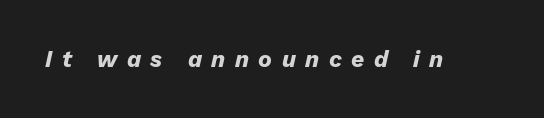
The typesetting leans heavy: a genuine bold. The baseline area is clear. Look at the tracking — it's clearly loosened, letters drifting apart. The face used here has a pronounced slope to its letters.
